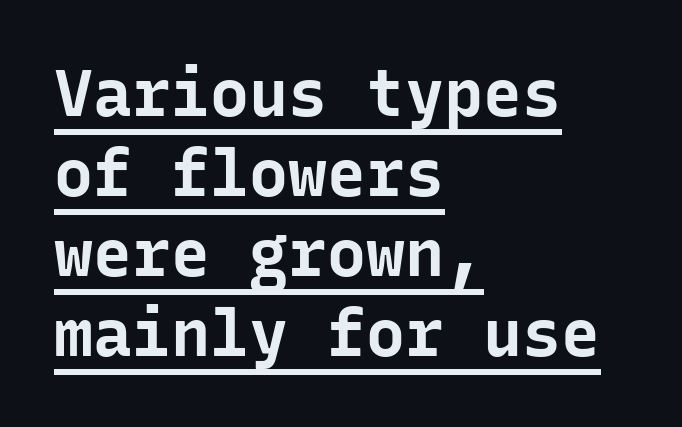
Q: Is the text bold? A: Yes.
Q: Is the text italic (slanted)? A: No, it is upright.
Q: Is the typeface a serif or a sans-serif typeface? A: Sans-serif.
Q: Is the text underlined? A: Yes.
Q: How is the paragraph aligned? A: Left-aligned.
Q: Is the spacing between letters normal or unusually wide? A: Normal.
Q: Width (condensed, normal, or wide)? A: Normal.
Q: Stroke contrast? A: Low.
Q: x-height? A: Medium.
Q: Monospaced? A: Yes.
